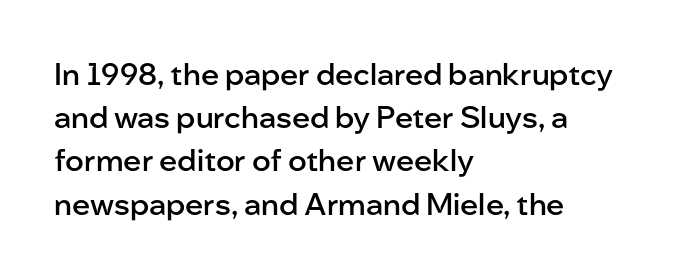
Unmarked baselines from the first word to the last. Proportional: the letters do not fall into vertical columns. Quick note: interline space is typical. The type family on display is of the sans-serif kind. The tracking reads as untouched default to a designer's eye.
